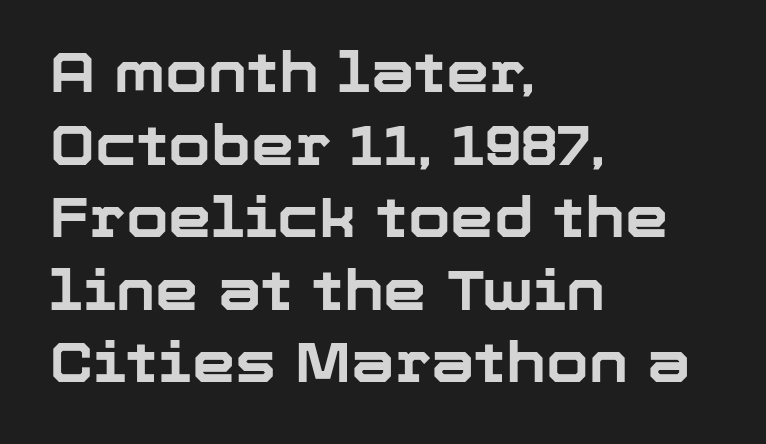
The image shows 55 px bold sans-serif type, upright; set left-aligned, normal line spacing (1.32x), normal letter spacing, not underlined; low stroke contrast and a medium x-height.
